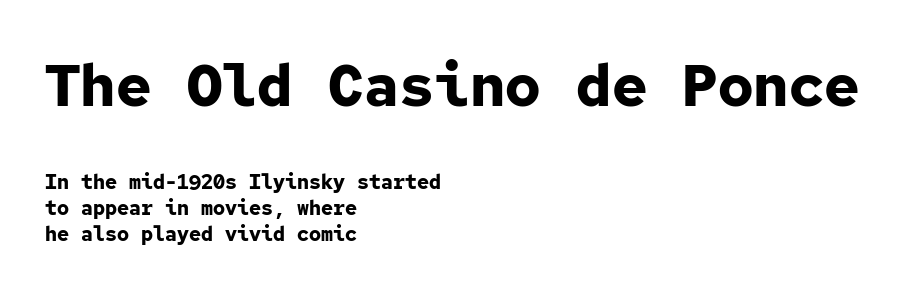
The vertical gap from one line to the next is medium. Think of a typewriter: that constant character pitch is what you see here. Typesetter's note: full bold, strokes at maximum text heaviness. The foot of each line stays bare and open. Unlike italic type, these characters show no tilt at all. Caption: standard tracking, unaltered.
